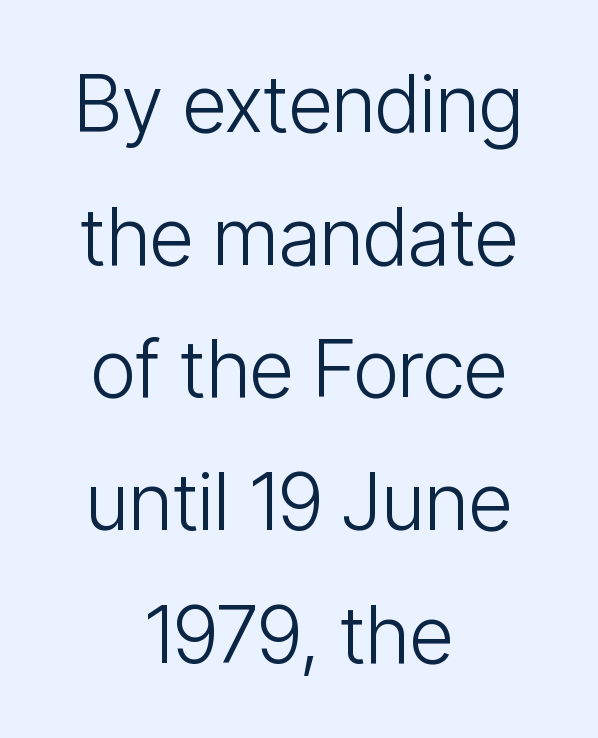
{"serif": "no", "italic": "no", "bold": "no", "weight": "light", "width": "condensed", "stroke_contrast": "low", "x_height": "medium", "monospaced": "no", "underline": "no", "align": "center", "line_spacing": "normal", "line_spacing_ratio": 1.68, "letter_spacing": "normal", "letter_spacing_em": 0.0, "glyph_px": 79}
